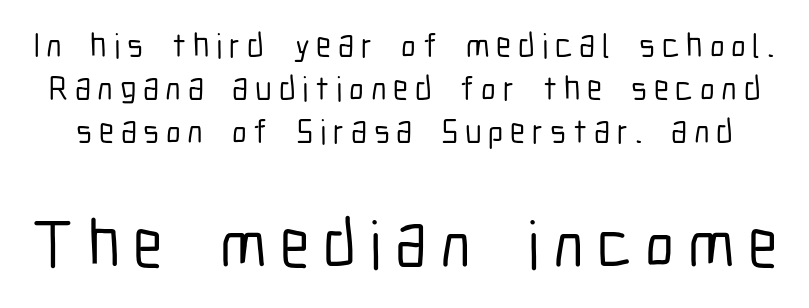
The second block has been scaled up relative to the first. This sample has the flowing, uneven cadence of proportional lettering. The designer went with a sans here, leaving each stem footless. Glyph-to-glyph distance is far greater than everyday printed text. If you measured baseline to baseline, you'd find a middling distance.
